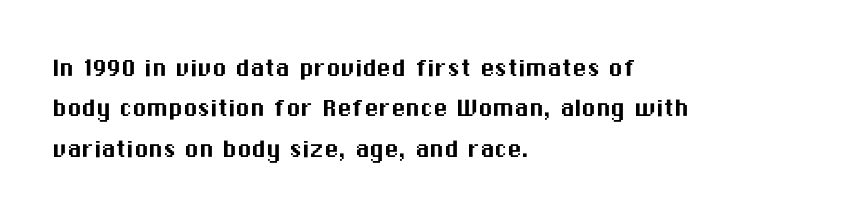
Q: Is the text italic (slanted)? A: No, it is upright.
Q: Is the typeface a serif or a sans-serif typeface? A: Sans-serif.
Q: Is the text underlined? A: No.
Q: How is the paragraph aligned? A: Left-aligned.
Q: Is the spacing between letters normal or unusually wide? A: Normal.
Q: Is the spacing between lines tight, normal or loose? A: Normal.
Q: Width (condensed, normal, or wide)? A: Normal.
Q: Stroke contrast? A: Medium.
Q: x-height? A: Medium.
Q: Monospaced? A: No.
